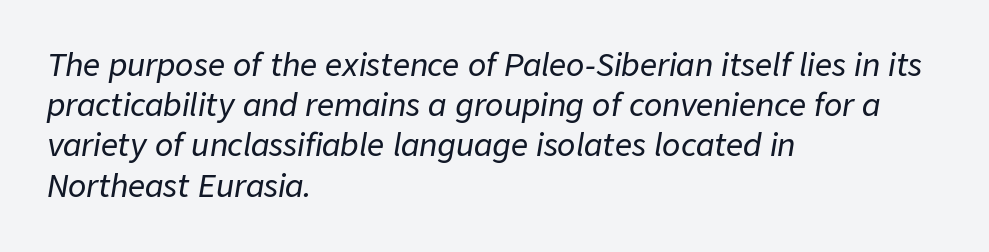
{"italic": "yes", "lean": "right", "slant_degrees": 9, "width": "normal", "stroke_contrast": "low", "x_height": "medium", "monospaced": "no", "underline": "no", "align": "left", "line_spacing": "normal", "line_spacing_ratio": 1.34, "letter_spacing": "normal", "letter_spacing_em": 0.0, "glyph_px": 30}
